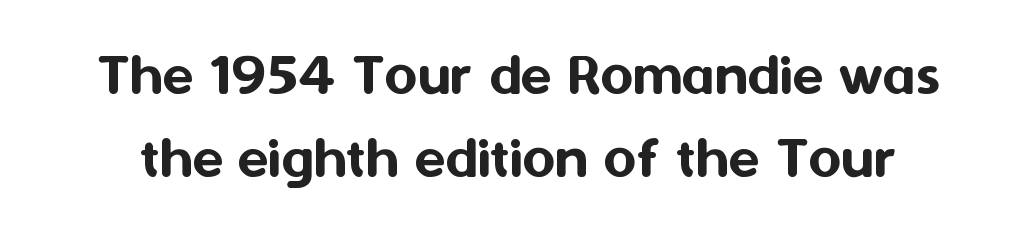
The strip under each line holds only bare page. The glyphs in this specimen are sans serif. Leading matches the norm, producing a regular column. Character widths vary here, with narrow letters taking less room than wide ones. It's the straight-up-and-down kind of type. Tracking here is standard; glyphs follow each other at the usual distance.
